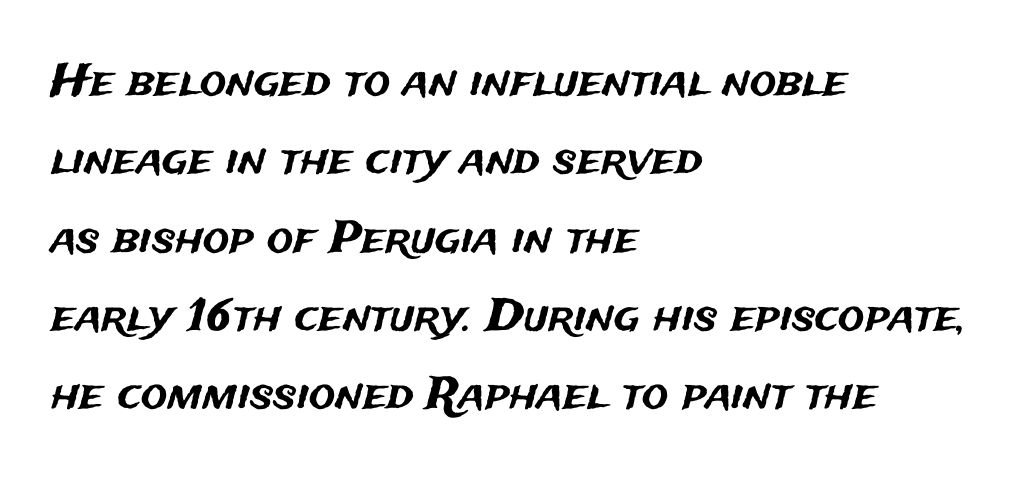
{"serif": "no", "width": "normal", "stroke_contrast": "medium", "x_height": "medium", "monospaced": "no", "underline": "no", "align": "left", "line_spacing_ratio": 1.78, "letter_spacing": "normal", "letter_spacing_em": 0.0, "glyph_px": 44}
